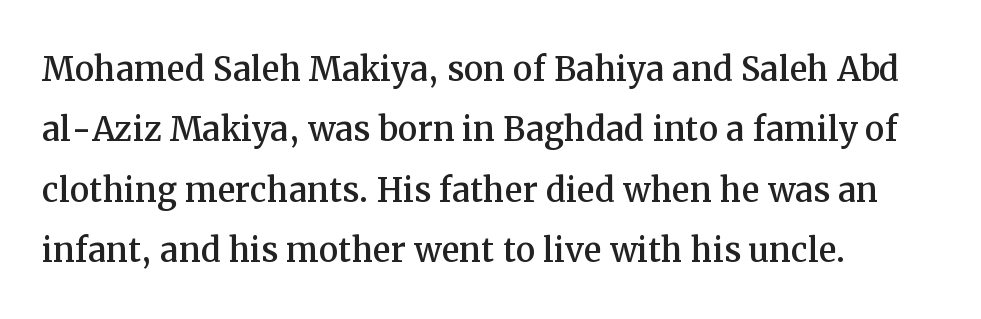
{"serif": "yes", "italic": "no", "width": "normal", "stroke_contrast": "medium", "x_height": "medium", "monospaced": "no", "underline": "no", "align": "left", "line_spacing": "normal", "line_spacing_ratio": 1.37, "letter_spacing": "normal", "letter_spacing_em": 0.0, "glyph_px": 44}
